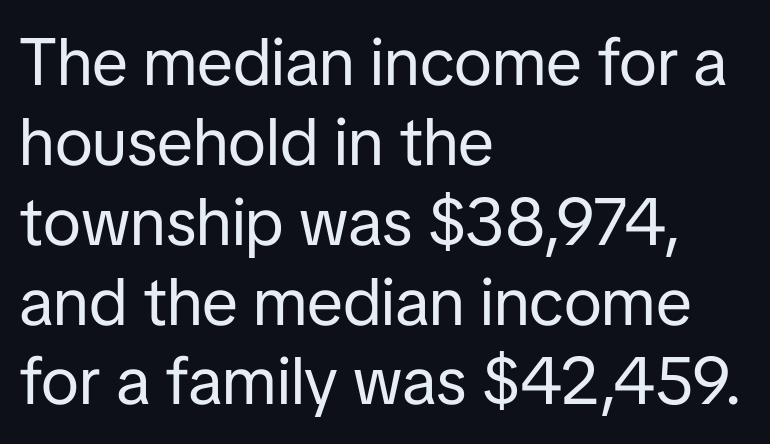
Q: Is the text bold? A: No.
Q: Is the text italic (slanted)? A: No, it is upright.
Q: Is the typeface a serif or a sans-serif typeface? A: Sans-serif.
Q: Is the text underlined? A: No.
Q: How is the paragraph aligned? A: Left-aligned.
Q: Is the spacing between letters normal or unusually wide? A: Normal.
Q: Width (condensed, normal, or wide)? A: Normal.
Q: Stroke contrast? A: Low.
Q: x-height? A: Medium.
Q: Monospaced? A: No.
